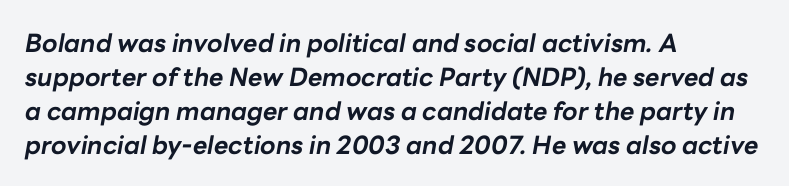
{"italic": "yes", "lean": "right", "slant_degrees": 10, "bold": "yes", "underline": "no", "align": "left", "line_spacing": "normal", "line_spacing_ratio": 1.36, "letter_spacing": "normal", "letter_spacing_em": 0.0, "glyph_px": 25}
